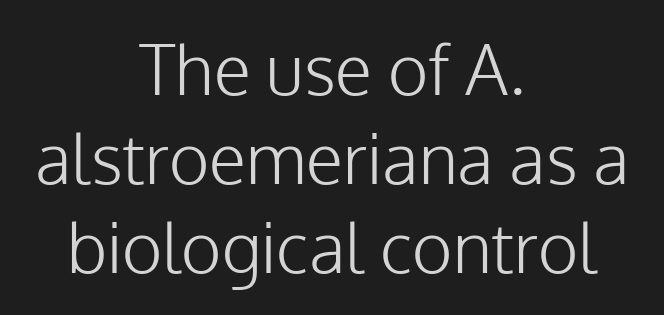
{"serif": "no", "italic": "no", "bold": "no", "weight": "light", "width": "normal", "stroke_contrast": "low", "x_height": "medium", "monospaced": "no", "underline": "no", "align": "center", "line_spacing": "normal", "line_spacing_ratio": 1.29, "letter_spacing": "normal", "letter_spacing_em": 0.0, "glyph_px": 69}
